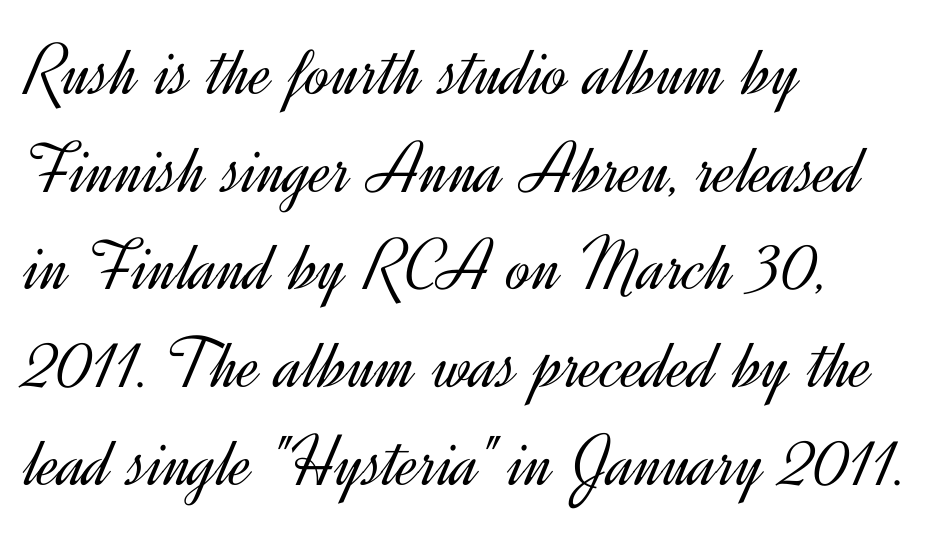
{"serif": "no", "bold": "no", "weight": "light", "width": "normal", "x_height": "small", "monospaced": "no", "underline": "no", "align": "left", "line_spacing": "normal", "line_spacing_ratio": 1.32, "letter_spacing": "normal", "letter_spacing_em": 0.0, "glyph_px": 74}
